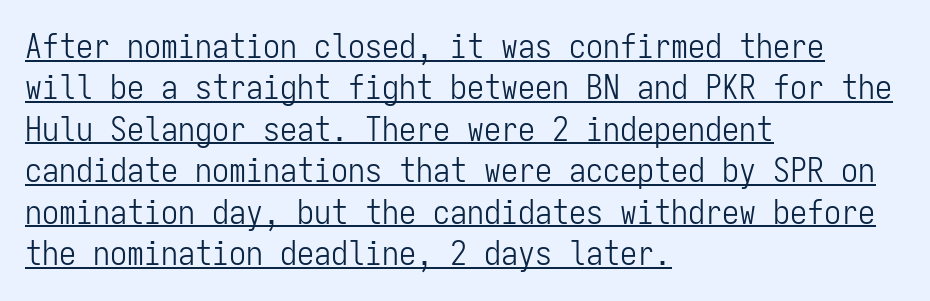
Q: Is the text bold? A: No.
Q: Is the text italic (slanted)? A: No, it is upright.
Q: Is the typeface a serif or a sans-serif typeface? A: Sans-serif.
Q: Is the text underlined? A: Yes.
Q: How is the paragraph aligned? A: Left-aligned.
Q: Is the spacing between letters normal or unusually wide? A: Normal.
Q: Width (condensed, normal, or wide)? A: Condensed.
Q: Stroke contrast? A: Low.
Q: x-height? A: Medium.
Q: Monospaced? A: Yes.
